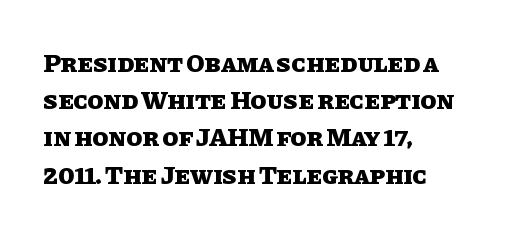
{"italic": "no", "bold": "yes", "underline": "no", "align": "left", "line_spacing": "normal", "line_spacing_ratio": 1.43, "letter_spacing": "normal", "letter_spacing_em": 0.0, "glyph_px": 26}
